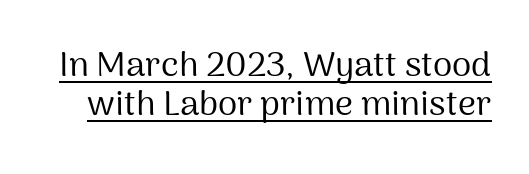
Q: Is the text bold? A: No.
Q: Is the text italic (slanted)? A: No, it is upright.
Q: Is the typeface a serif or a sans-serif typeface? A: Sans-serif.
Q: Is the text underlined? A: Yes.
Q: Is the spacing between letters normal or unusually wide? A: Normal.
Q: Is the spacing between lines tight, normal or loose? A: Tight.
Q: Width (condensed, normal, or wide)? A: Normal.
Q: Stroke contrast? A: Medium.
Q: x-height? A: Medium.
Q: Monospaced? A: No.
